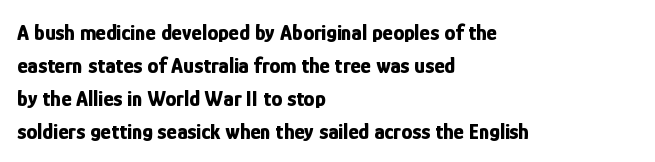
{"italic": "no", "bold": "yes", "underline": "no", "align": "left", "line_spacing": "normal", "line_spacing_ratio": 1.5, "letter_spacing": "normal", "letter_spacing_em": 0.0, "glyph_px": 22}
